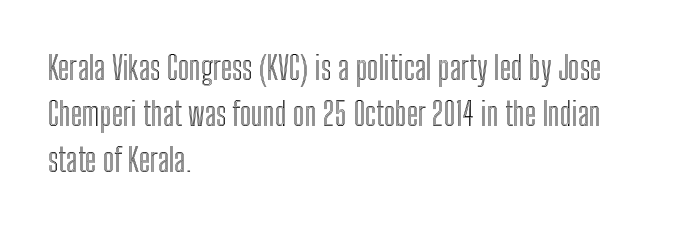
The image shows 32 px condensed type, upright; set left-aligned, normal line spacing (1.43x), normal letter spacing, not underlined; a medium x-height.
